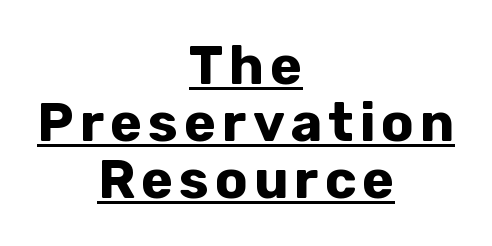
I'd call this a sans setting — the letters go barefoot. Underlined type. The font's upright variant was chosen for this text. Summary of vertical rhythm: compact, with narrow interline spacing. The letters advance in unequal steps, a hallmark of proportional type.
